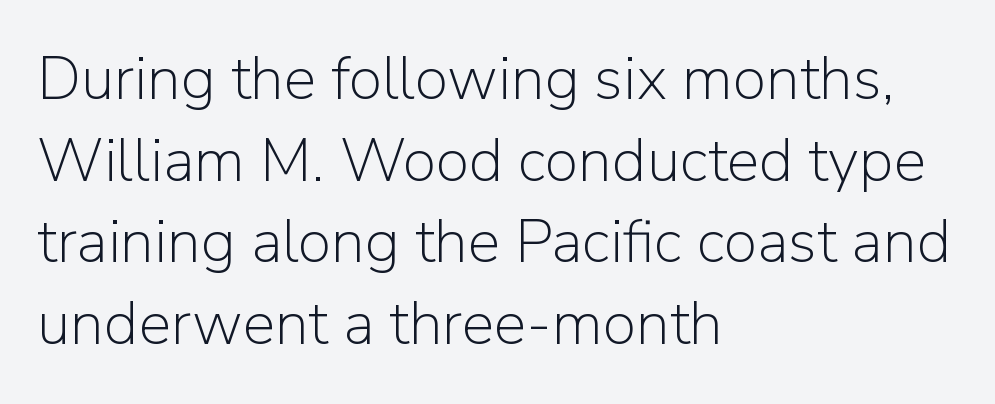
These lines sit exactly where default settings would place them. Italic: no, the glyphs are upright roman. The face used here is a sans, in the tradition of grotesques and geometrics. Nobody touched the tracking dial on this one. All the whitespace from short lines collects on the right. Summary of weight: not heavy and not bold.
